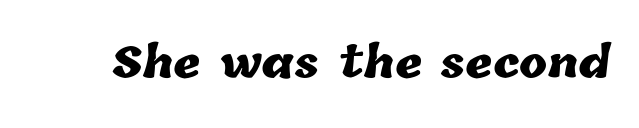
The image shows 42 px heavy type; set normal letter spacing, not underlined; low stroke contrast and a medium x-height.
